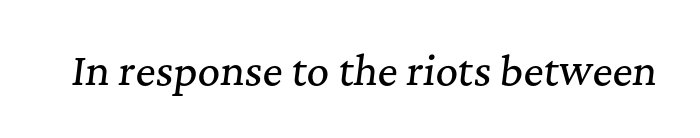
{"serif": "yes", "italic": "yes", "lean": "right", "slant_degrees": 7, "width": "normal", "stroke_contrast": "medium", "x_height": "medium", "monospaced": "no", "underline": "no", "letter_spacing": "normal", "letter_spacing_em": 0.0, "glyph_px": 39}
